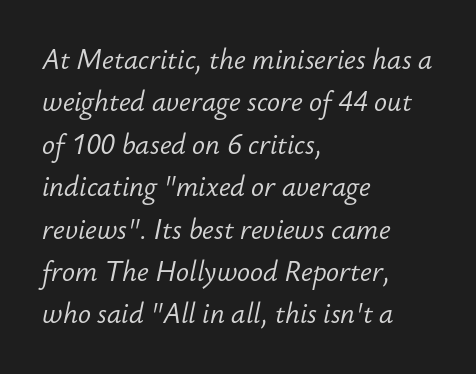
Q: Is the text bold? A: No.
Q: Is the text italic (slanted)? A: Yes, it leans right by about 12 degrees.
Q: Is the text underlined? A: No.
Q: How is the paragraph aligned? A: Left-aligned.
Q: Is the spacing between letters normal or unusually wide? A: Normal.
Q: Is the spacing between lines tight, normal or loose? A: Normal.
